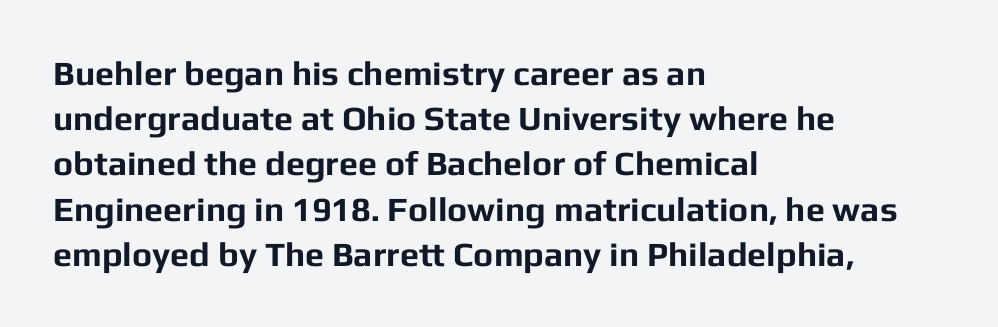
The image shows 34 px bold sans-serif type, upright; set left-aligned, normal line spacing (1.33x), normal letter spacing, not underlined; low stroke contrast and a medium x-height.
